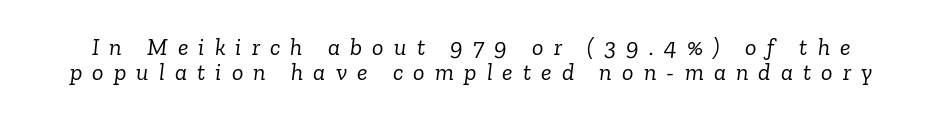
Q: Is the text bold? A: No.
Q: Is the text italic (slanted)? A: Yes, it leans right by about 6 degrees.
Q: Is the text underlined? A: No.
Q: Is the spacing between letters normal or unusually wide? A: Unusually wide.
Q: Is the spacing between lines tight, normal or loose? A: Tight.
